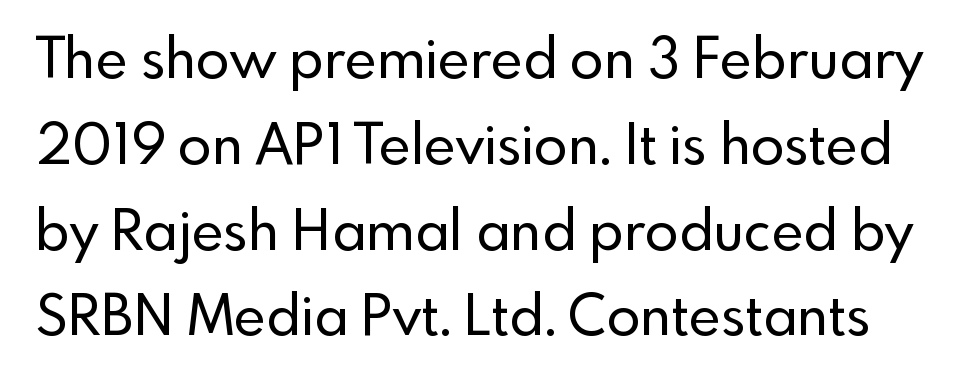
Q: Is the text italic (slanted)? A: No, it is upright.
Q: Is the typeface a serif or a sans-serif typeface? A: Sans-serif.
Q: Is the text underlined? A: No.
Q: Is the spacing between letters normal or unusually wide? A: Normal.
Q: Is the spacing between lines tight, normal or loose? A: Normal.
Q: Width (condensed, normal, or wide)? A: Normal.
Q: x-height? A: Small.
Q: Monospaced? A: No.
